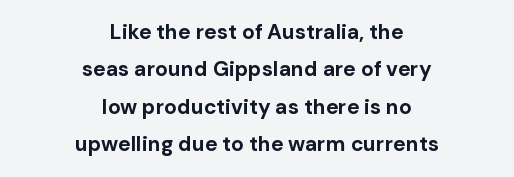
Q: Is the text bold? A: Yes.
Q: Is the text italic (slanted)? A: No, it is upright.
Q: Is the text underlined? A: No.
Q: How is the paragraph aligned? A: Centered.
Q: Is the spacing between letters normal or unusually wide? A: Normal.
